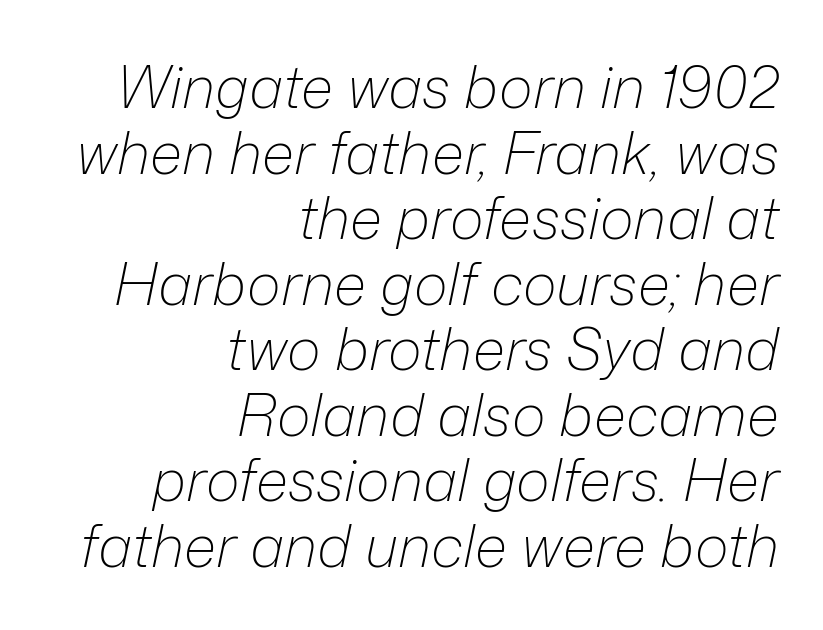
The specimen reads as italic at a glance. The rendering uses a small line-height, squeezing the rows. Type without underlining. A typesetter would call this proportional, since set widths differ per character. Which margin do the lines hug? The right one — the left edge is uneven.
